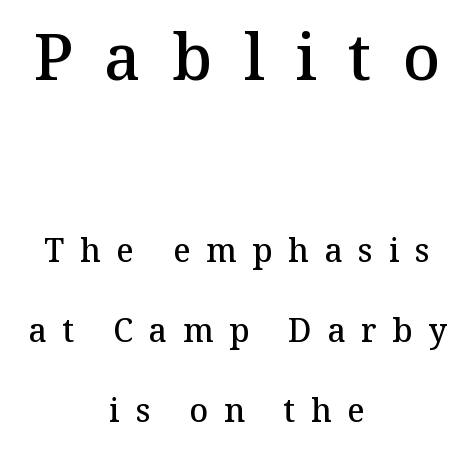
The image shows 64 px semibold serif type, upright; set centered, loose line spacing (2.5x), unusually wide letter spacing (+0.49 em), not underlined; the first (top) block is 2.0x larger; medium stroke contrast and a medium x-height.
